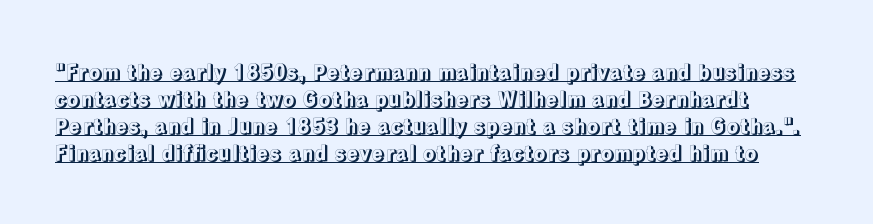
{"italic": "no", "underline": "yes", "line_spacing": "normal", "line_spacing_ratio": 1.29, "letter_spacing": "normal", "letter_spacing_em": 0.0, "glyph_px": 21}
